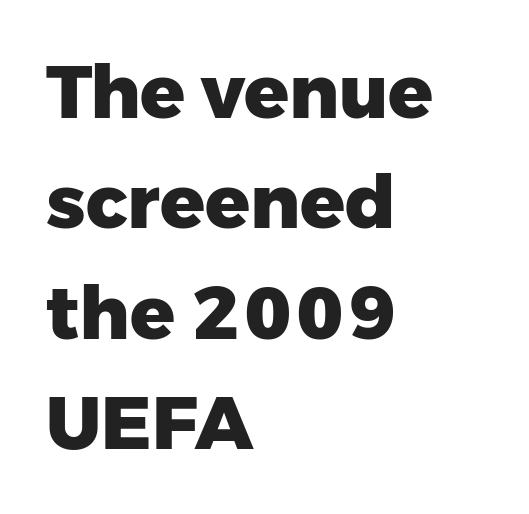
Q: Is the text bold? A: Yes.
Q: Is the text italic (slanted)? A: No, it is upright.
Q: Is the typeface a serif or a sans-serif typeface? A: Sans-serif.
Q: Is the text underlined? A: No.
Q: How is the paragraph aligned? A: Left-aligned.
Q: Is the spacing between letters normal or unusually wide? A: Normal.
Q: Is the spacing between lines tight, normal or loose? A: Normal.
Q: Width (condensed, normal, or wide)? A: Normal.
Q: Stroke contrast? A: Low.
Q: x-height? A: Medium.
Q: Monospaced? A: No.
